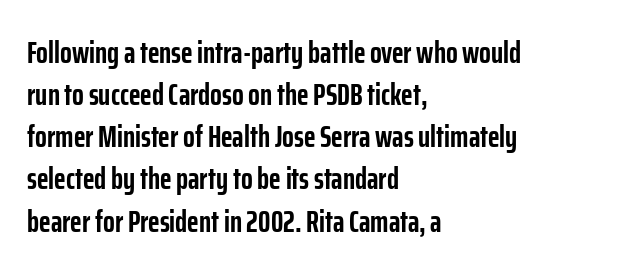
The image shows 31 px semibold, condensed sans-serif type, upright; set left-aligned, normal line spacing (1.36x), normal letter spacing, not underlined; low stroke contrast and a medium x-height.
